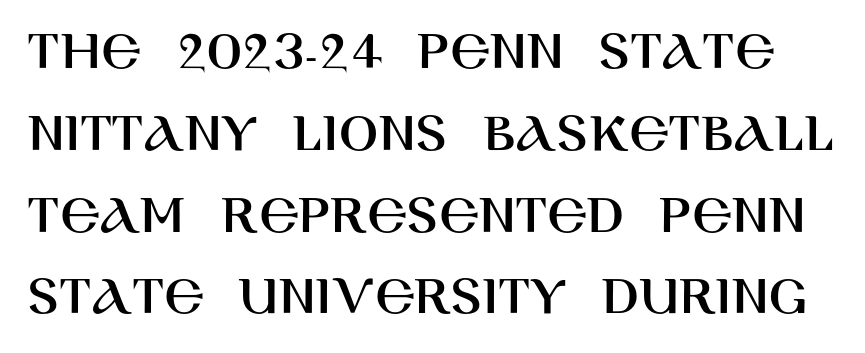
The image shows 58 px sans-serif type, upright; set normal line spacing (1.41x), normal letter spacing, not underlined; high stroke contrast and a large x-height.
